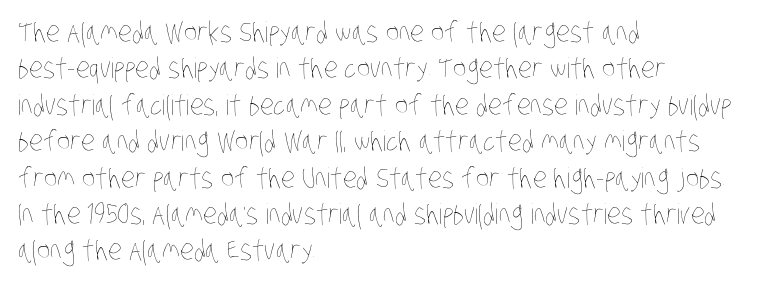
{"bold": "no", "weight": "thin", "width": "condensed", "stroke_contrast": "low", "x_height": "large", "monospaced": "no", "underline": "no", "align": "left", "line_spacing": "normal", "line_spacing_ratio": 1.3, "letter_spacing": "normal", "letter_spacing_em": 0.0, "glyph_px": 28}
